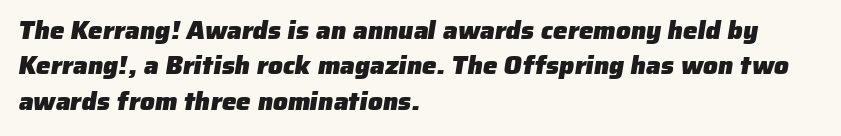
{"bold": "yes", "underline": "no", "align": "left", "line_spacing": "normal", "line_spacing_ratio": 1.36, "letter_spacing": "normal", "letter_spacing_em": 0.0, "glyph_px": 26}
